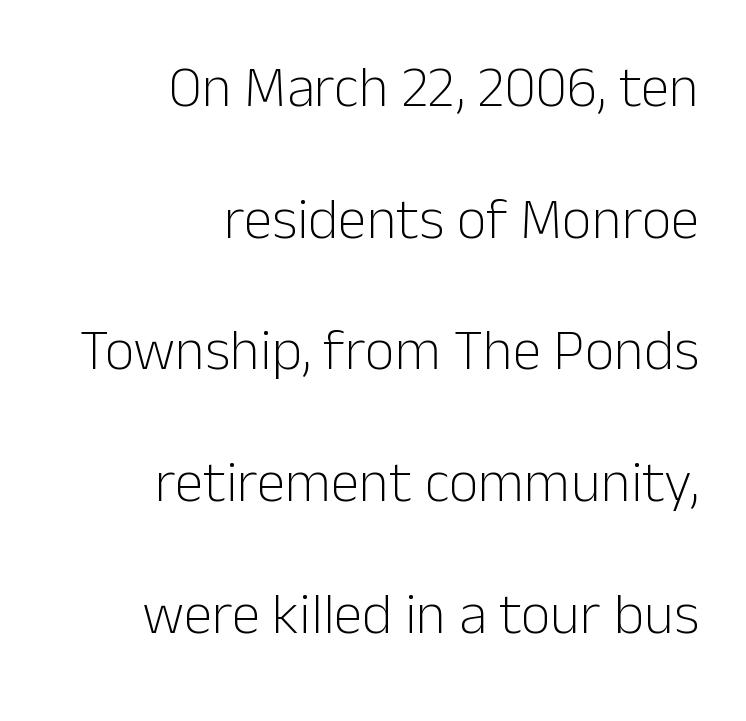
Q: Is the text bold? A: No.
Q: Is the text italic (slanted)? A: No, it is upright.
Q: Is the typeface a serif or a sans-serif typeface? A: Sans-serif.
Q: Is the text underlined? A: No.
Q: How is the paragraph aligned? A: Right-aligned.
Q: Is the spacing between letters normal or unusually wide? A: Normal.
Q: Is the spacing between lines tight, normal or loose? A: Loose.
Q: Width (condensed, normal, or wide)? A: Normal.
Q: Stroke contrast? A: Low.
Q: x-height? A: Medium.
Q: Monospaced? A: No.
